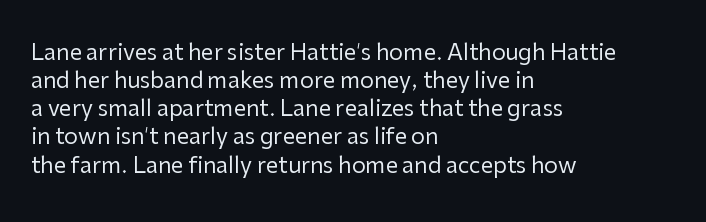
Q: Is the text bold? A: No.
Q: Is the text italic (slanted)? A: No, it is upright.
Q: Is the text underlined? A: No.
Q: How is the paragraph aligned? A: Left-aligned.
Q: Is the spacing between letters normal or unusually wide? A: Normal.
Q: Is the spacing between lines tight, normal or loose? A: Normal.
